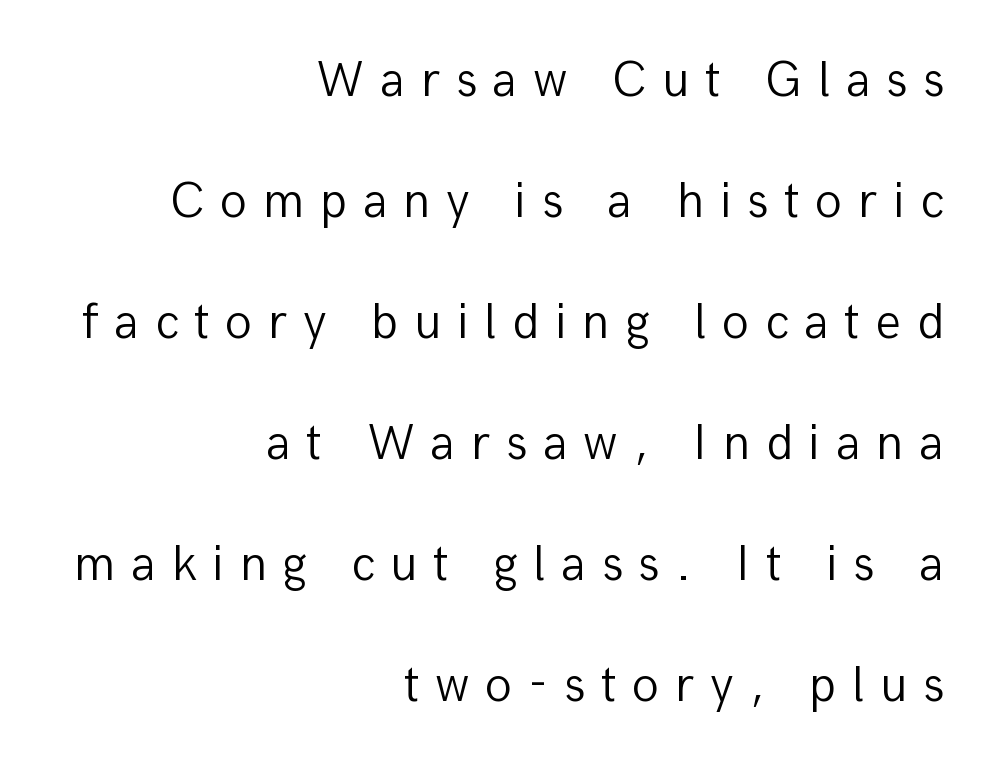
The image shows 50 px light sans-serif type, upright; set right-aligned, loose line spacing (2.42x), unusually wide letter spacing (+0.31 em), not underlined; low stroke contrast and a medium x-height.
